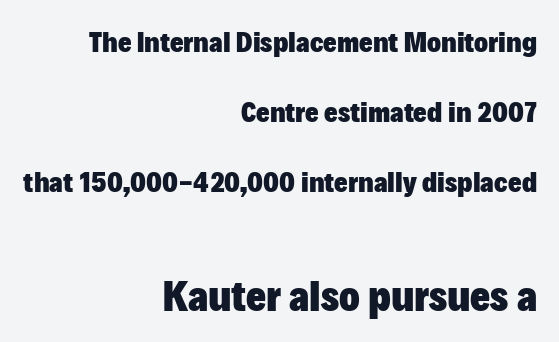
The image shows 43 px heavy sans-serif type, upright; set right-aligned, loose line spacing (2.42x), normal letter spacing, not underlined; the second (bottom) block is 1.48x larger; low stroke contrast and a medium x-height.
